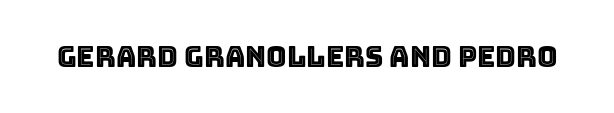
The image shows 28 px text type, upright; set normal letter spacing, not underlined; a large x-height.
